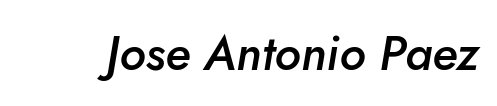
Varying glyph widths throughout — classic text-font behaviour. Heft: intermediate — a semibold. These lines were composed using italics. The foot of each line stays bare and open.
